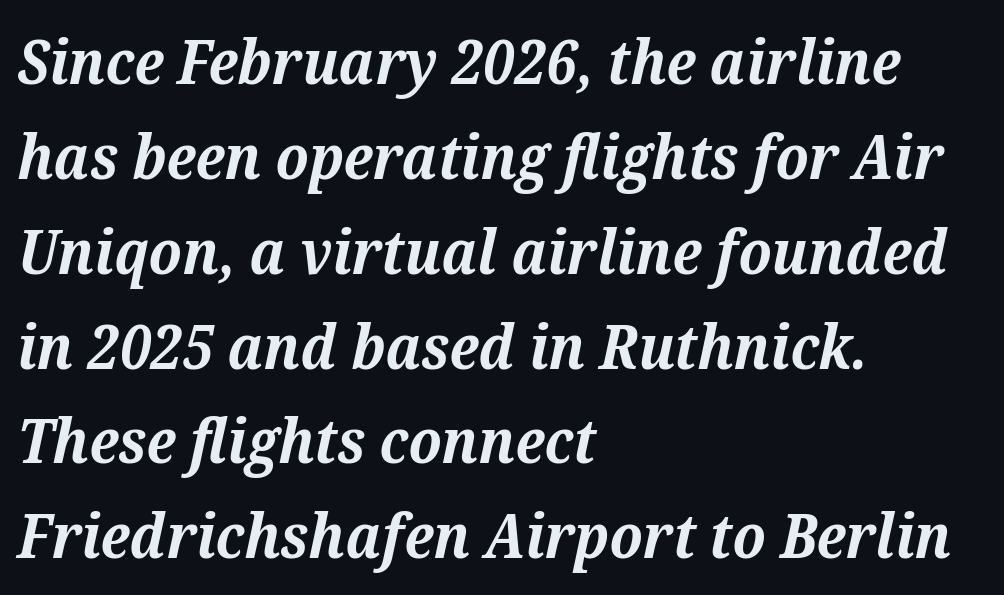
Q: Is the text bold? A: Yes.
Q: Is the text italic (slanted)? A: Yes, it leans right by about 12 degrees.
Q: Is the typeface a serif or a sans-serif typeface? A: Serif.
Q: Is the text underlined? A: No.
Q: How is the paragraph aligned? A: Left-aligned.
Q: Is the spacing between letters normal or unusually wide? A: Normal.
Q: Is the spacing between lines tight, normal or loose? A: Normal.
Q: Width (condensed, normal, or wide)? A: Normal.
Q: Stroke contrast? A: Medium.
Q: x-height? A: Medium.
Q: Monospaced? A: No.
